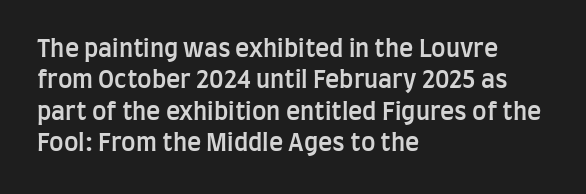
{"italic": "no", "bold": "semi", "underline": "no", "align": "left", "line_spacing": "normal", "line_spacing_ratio": 1.31, "letter_spacing": "normal", "letter_spacing_em": 0.0, "glyph_px": 24}
